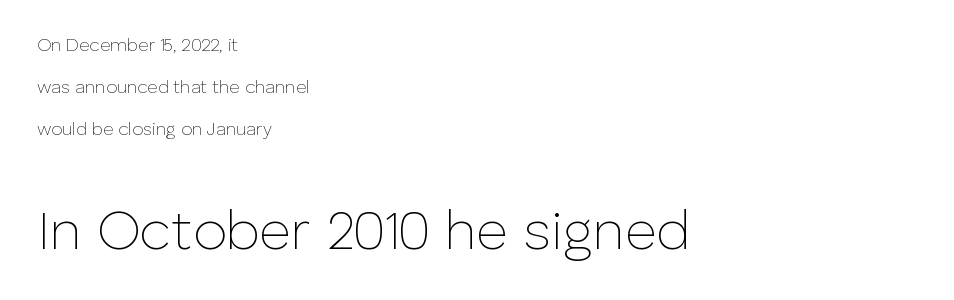
The image shows 55 px thin sans-serif type, upright; set left-aligned, loose line spacing (2.33x), normal letter spacing, not underlined; the second (bottom) block is 3.06x larger; low stroke contrast and a medium x-height.
